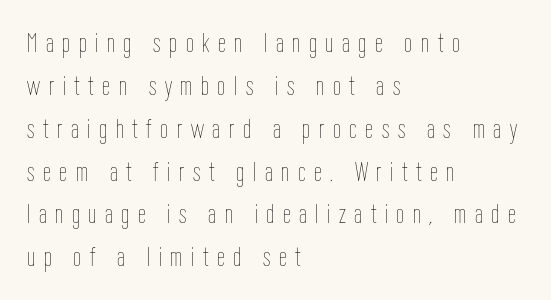
The image shows 28 px thin, condensed type, upright; set left-aligned, normal line spacing (1.53x), unusually wide letter spacing (+0.31 em), not underlined; low stroke contrast and a medium x-height.
